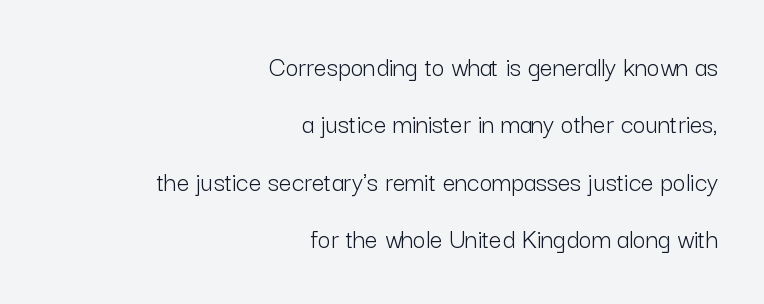
The image shows 28 px light sans-serif type, upright; set right-aligned, loose line spacing (2.05x), normal letter spacing, not underlined; low stroke contrast and a medium x-height.
